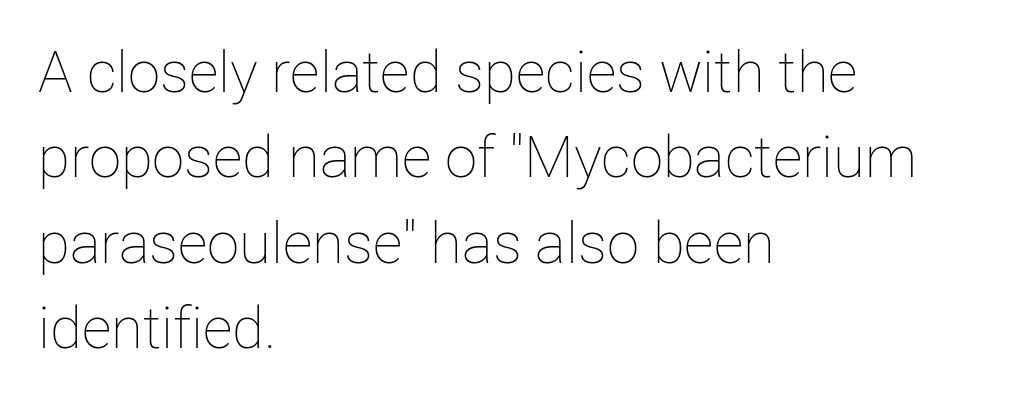
{"italic": "no", "bold": "no", "weight": "thin", "width": "normal", "stroke_contrast": "low", "x_height": "medium", "monospaced": "no", "underline": "no", "align": "left", "line_spacing": "normal", "line_spacing_ratio": 1.47, "letter_spacing": "normal", "letter_spacing_em": 0.0, "glyph_px": 58}
